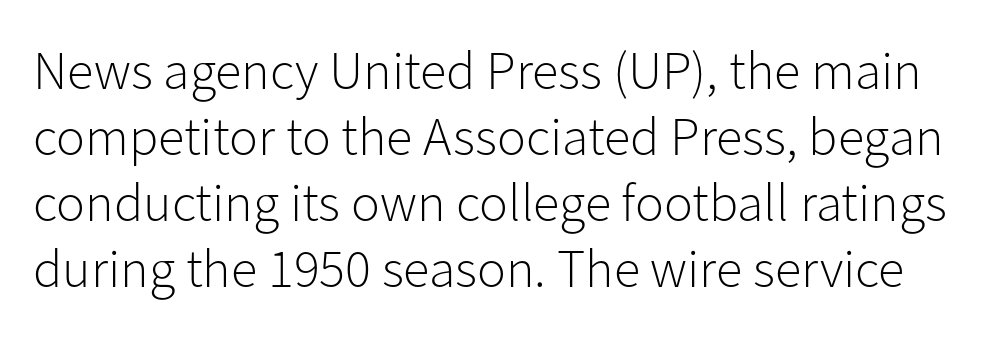
{"serif": "no", "italic": "no", "bold": "no", "weight": "light", "width": "normal", "stroke_contrast": "low", "x_height": "medium", "monospaced": "no", "underline": "no", "line_spacing_ratio": 1.22, "letter_spacing": "normal", "letter_spacing_em": 0.0, "glyph_px": 54}
